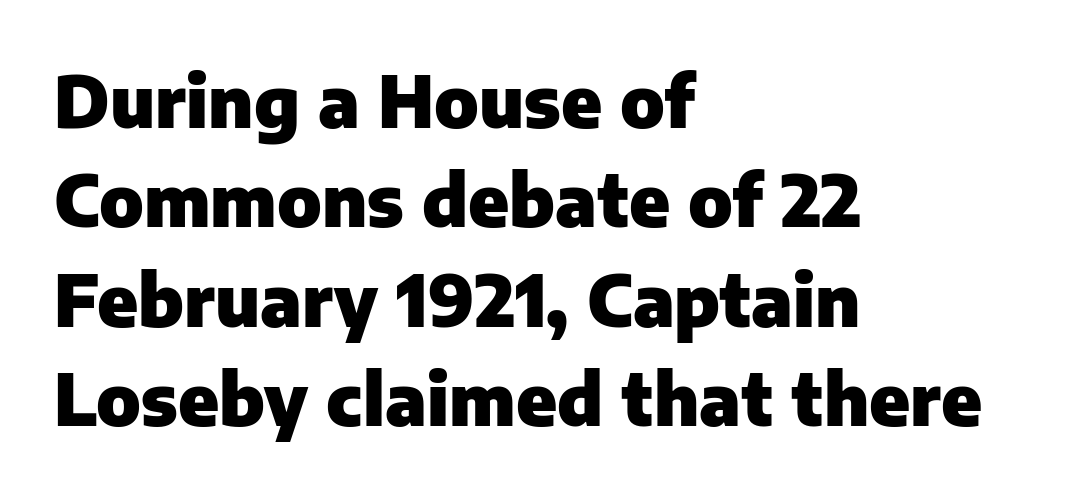
{"serif": "no", "italic": "no", "bold": "yes", "weight": "heavy", "width": "normal", "stroke_contrast": "low", "x_height": "medium", "monospaced": "no", "underline": "no", "align": "left", "line_spacing": "normal", "line_spacing_ratio": 1.4, "letter_spacing": "normal", "letter_spacing_em": 0.0, "glyph_px": 71}
